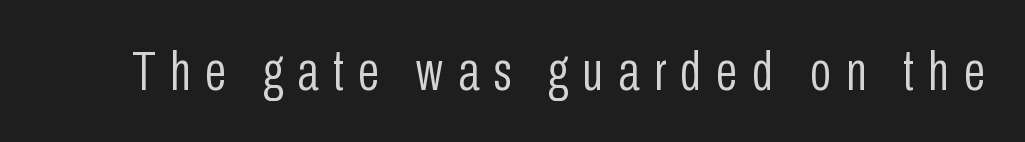
The image shows 56 px light, condensed sans-serif type, upright; set unusually wide letter spacing (+0.26 em), not underlined; low stroke contrast and a medium x-height.
